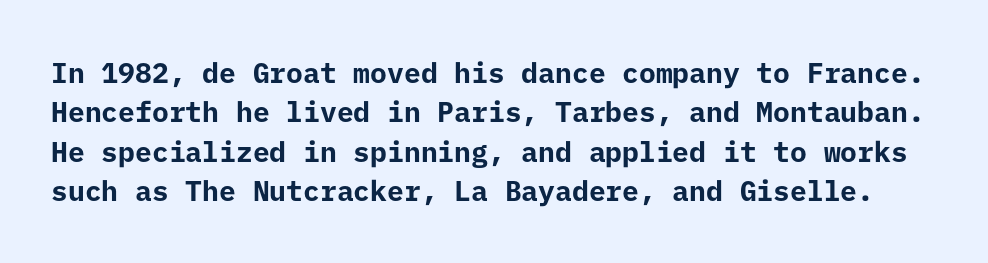
{"serif": "no", "italic": "no", "bold": "yes", "weight": "bold", "width": "normal", "stroke_contrast": "low", "x_height": "medium", "underline": "no", "line_spacing": "normal", "line_spacing_ratio": 1.41, "letter_spacing": "normal", "letter_spacing_em": 0.0, "glyph_px": 28}
